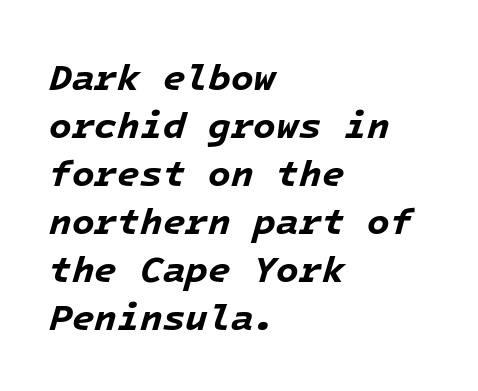
The image shows 37 px bold type, italic (leaning right), monospaced; set left-aligned, normal line spacing (1.3x), normal letter spacing, not underlined; low stroke contrast and a medium x-height.
